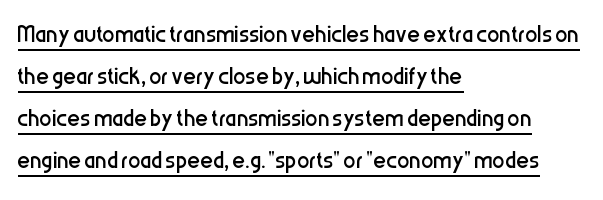
The line-height multiplier appears to be the usual default. The rendering shows plain stroke endings on the letterforms — a sans-serif design. Spacing between characters is what you'd get straight out of the box. No heavy texture on the line: the type isn't bold. Leftover space on each line is placed entirely after the last word. The lettering holds an erect, upright posture throughout.
